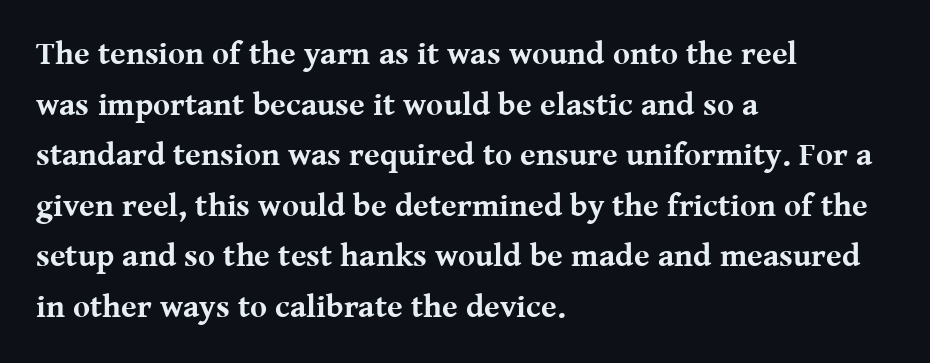
{"serif": "yes", "italic": "no", "bold": "yes", "weight": "bold", "width": "normal", "stroke_contrast": "medium", "x_height": "medium", "monospaced": "no", "underline": "no", "align": "left", "line_spacing": "normal", "line_spacing_ratio": 1.58, "letter_spacing": "normal", "letter_spacing_em": 0.0, "glyph_px": 32}
